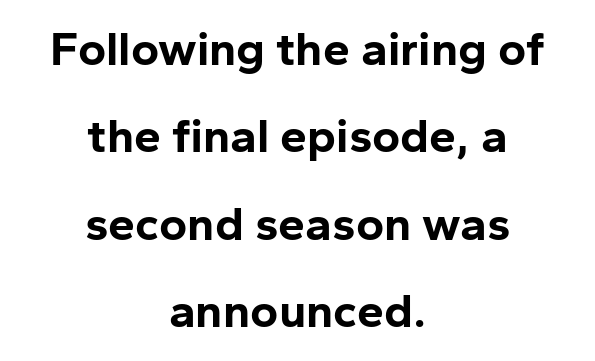
The face used here is proportionally spaced, like ordinary book or web type. The typesetter chose a symmetrical, centered arrangement here. Unlike italic type, these characters show no tilt at all. Every letter is thick-stroked: bold, no question. Classification — sans serif. The foot of each line stays bare and open.
